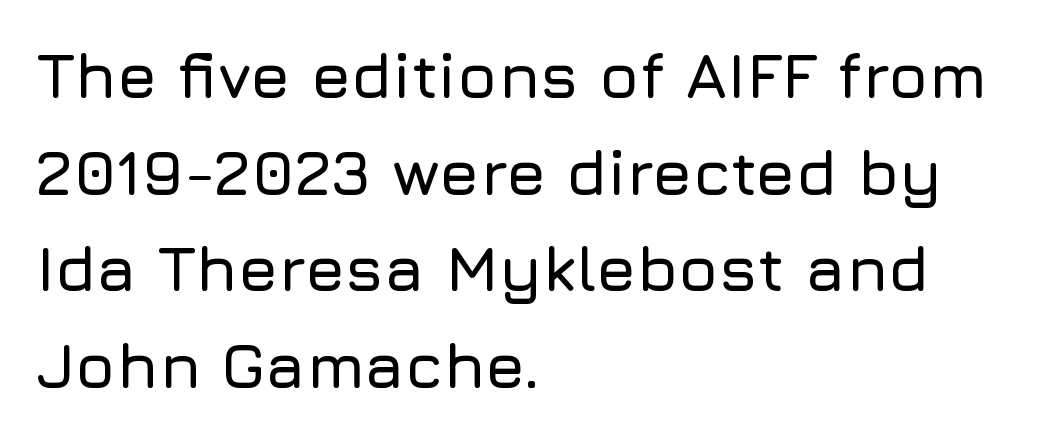
Regular leading. The gaps between neighbouring characters are ordinary and unremarkable. Grotesque or geometric, the face here clearly has no serifs. A typesetter would call this proportional, since set widths differ per character.
